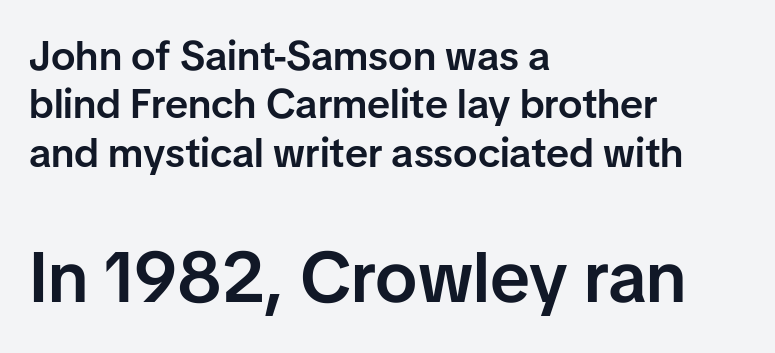
Q: Is the text bold? A: Semi-bold.
Q: Is the text italic (slanted)? A: No, it is upright.
Q: Is the typeface a serif or a sans-serif typeface? A: Sans-serif.
Q: Is the text underlined? A: No.
Q: How is the paragraph aligned? A: Left-aligned.
Q: Is the spacing between letters normal or unusually wide? A: Normal.
Q: Which block of text is set in a larger size, the first (top) or the second (bottom)? A: The second (bottom) one.
Q: Width (condensed, normal, or wide)? A: Normal.
Q: Stroke contrast? A: Low.
Q: x-height? A: Medium.
Q: Monospaced? A: No.
